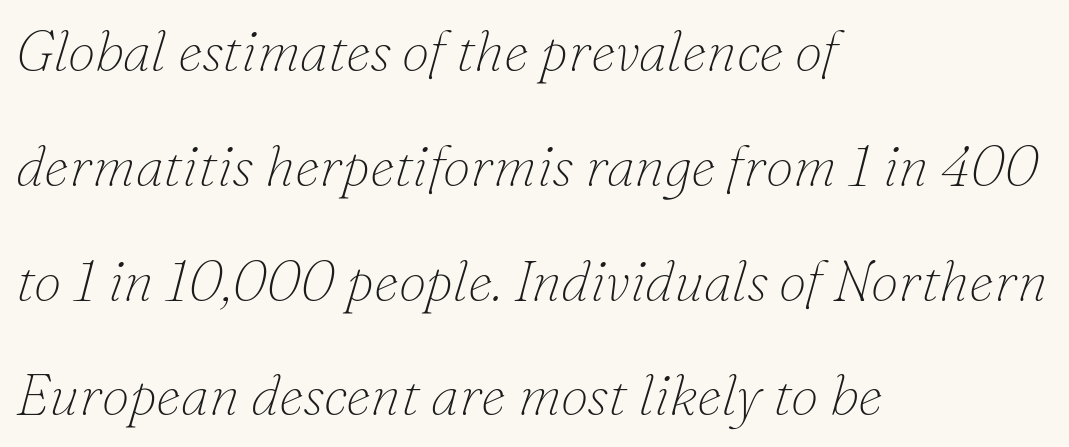
The image shows 56 px thin serif type, italic (leaning right); set left-aligned, loose line spacing (2.05x), normal letter spacing, not underlined; low stroke contrast and a small x-height.
